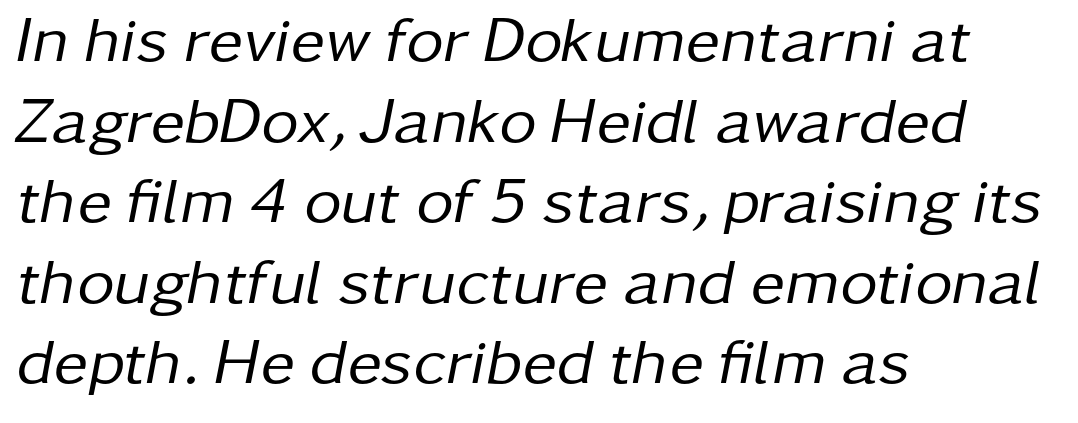
Q: Is the text bold? A: No.
Q: Is the text italic (slanted)? A: Yes, it leans right by about 11 degrees.
Q: Is the text underlined? A: No.
Q: How is the paragraph aligned? A: Left-aligned.
Q: Is the spacing between letters normal or unusually wide? A: Normal.
Q: Width (condensed, normal, or wide)? A: Normal.
Q: Stroke contrast? A: Low.
Q: x-height? A: Medium.
Q: Monospaced? A: No.
